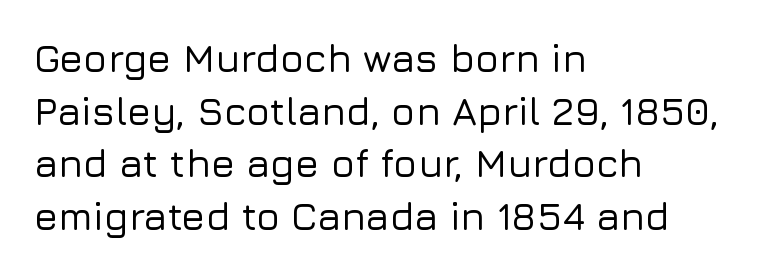
The line-height multiplier appears to be the usual default. No word sits above an underline. Glyph-to-glyph distance matches everyday printed text. The characters display no serif detailing; their extremities are plain. Each letter keeps its own natural width here, so spacing adapts to shape. The passage is arranged the way most books set body copy — flush left.
